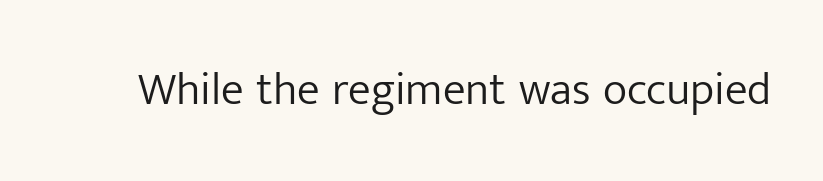
Q: Is the text bold? A: No.
Q: Is the text italic (slanted)? A: No, it is upright.
Q: Is the typeface a serif or a sans-serif typeface? A: Sans-serif.
Q: Is the text underlined? A: No.
Q: Is the spacing between letters normal or unusually wide? A: Normal.
Q: Width (condensed, normal, or wide)? A: Normal.
Q: Stroke contrast? A: Low.
Q: x-height? A: Medium.
Q: Monospaced? A: No.
